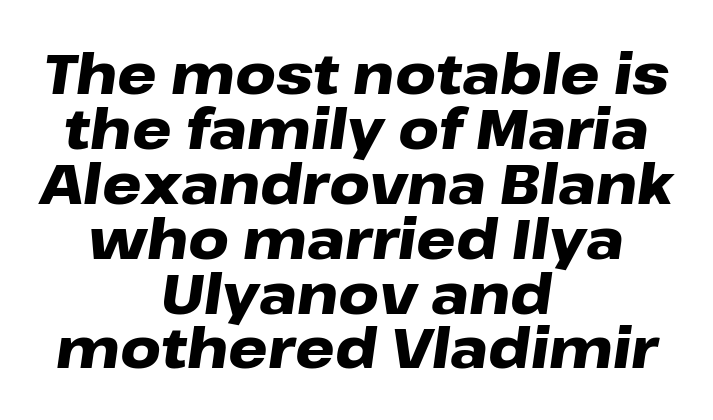
The image shows 56 px heavy, wide type, italic (leaning right); set centered, tight line spacing (0.98x), normal letter spacing, not underlined; low stroke contrast and a medium x-height.
